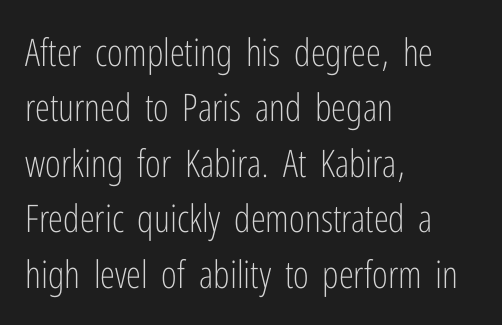
Q: Is the text bold? A: No.
Q: Is the text italic (slanted)? A: No, it is upright.
Q: Is the typeface a serif or a sans-serif typeface? A: Sans-serif.
Q: Is the text underlined? A: No.
Q: How is the paragraph aligned? A: Left-aligned.
Q: Is the spacing between letters normal or unusually wide? A: Normal.
Q: Is the spacing between lines tight, normal or loose? A: Normal.
Q: Width (condensed, normal, or wide)? A: Condensed.
Q: Stroke contrast? A: Low.
Q: x-height? A: Medium.
Q: Monospaced? A: No.
